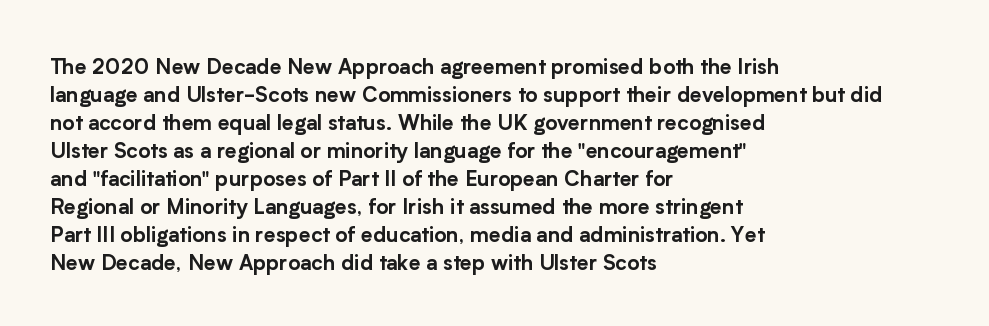
The image shows 21 px text type, upright; set left-aligned, normal line spacing (1.33x), normal letter spacing, not underlined.
